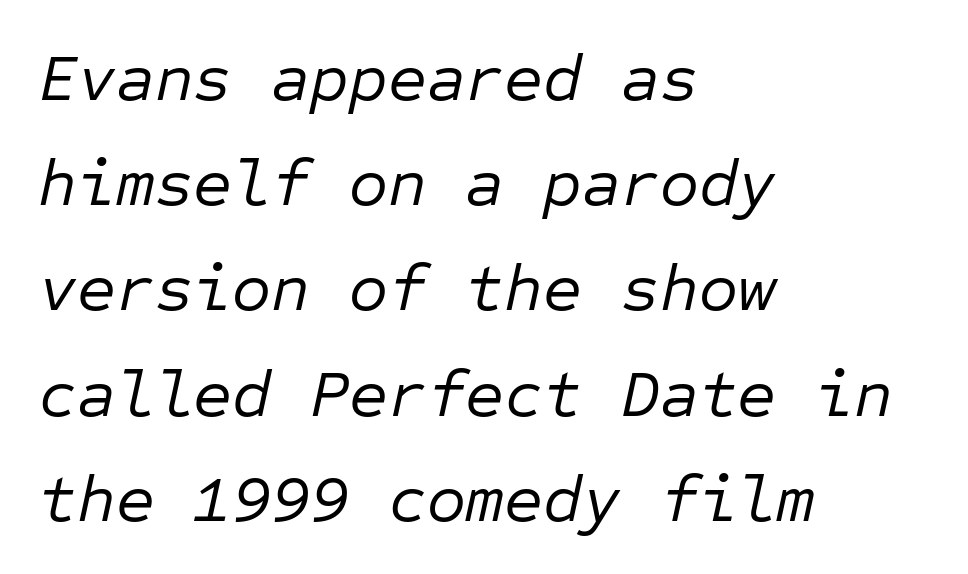
Monospaced: the letters line up in strict vertical columns. The space between consecutive lines is moderate. Reading down the block, your eye returns to a fixed left position each line. Designer's note — italics engaged. A typesetter would call this zero additional tracking.
